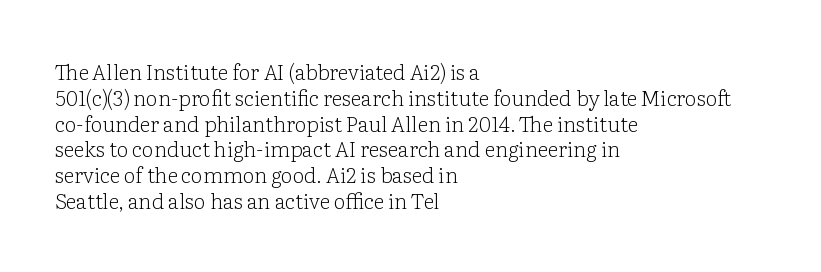
The image shows 21 px text type, upright; set left-aligned, line spacing 1.23x, normal letter spacing, not underlined.
